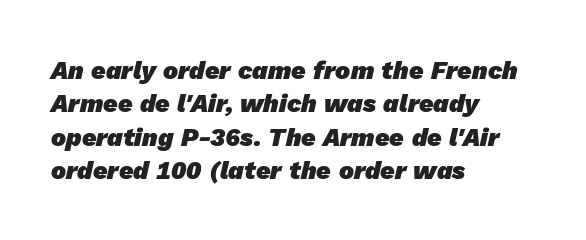
The image shows 25 px bold type; set left-aligned, normal line spacing (1.34x), normal letter spacing, not underlined.
